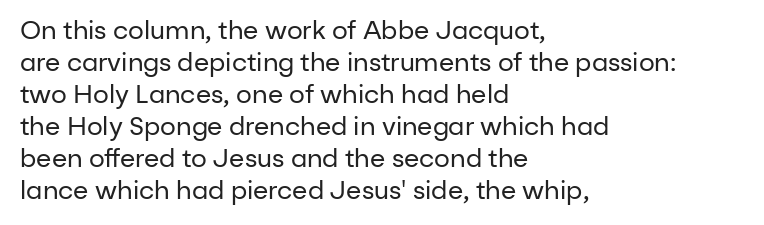
The image shows 25 px text type, upright; set left-aligned, normal line spacing (1.28x), normal letter spacing, not underlined.
